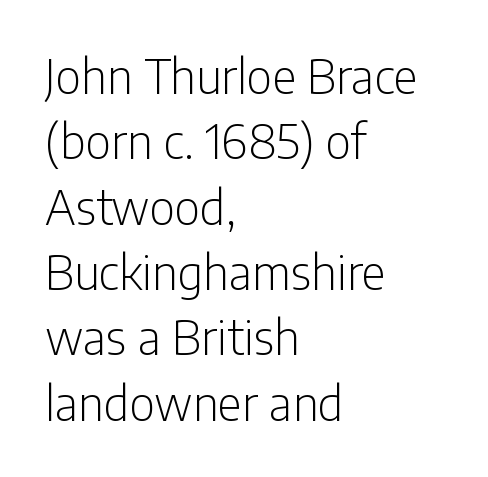
{"serif": "no", "italic": "no", "bold": "no", "weight": "light", "width": "condensed", "stroke_contrast": "low", "x_height": "medium", "monospaced": "no", "underline": "no", "align": "left", "line_spacing": "normal", "line_spacing_ratio": 1.39, "letter_spacing": "normal", "letter_spacing_em": 0.0, "glyph_px": 47}
